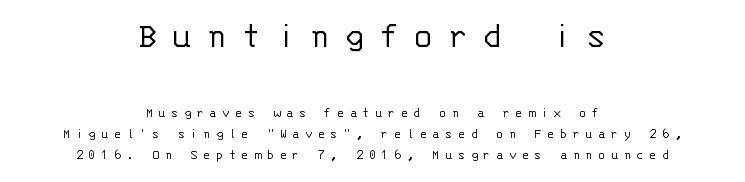
Q: Is the text bold? A: No.
Q: Is the text italic (slanted)? A: No, it is upright.
Q: Is the typeface a serif or a sans-serif typeface? A: Sans-serif.
Q: Is the text underlined? A: No.
Q: How is the paragraph aligned? A: Centered.
Q: Is the spacing between letters normal or unusually wide? A: Unusually wide.
Q: Is the spacing between lines tight, normal or loose? A: Normal.
Q: Which block of text is set in a larger size, the first (top) or the second (bottom)? A: The first (top) one.
Q: Width (condensed, normal, or wide)? A: Normal.
Q: Stroke contrast? A: Low.
Q: x-height? A: Large.
Q: Monospaced? A: Yes.
